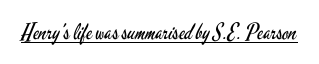
Does a line run under the words? Yes, clearly. Each word holds together tightly as a unit, with standard inter-letter gaps. Compared with a typical body face, this is equally light or lighter still.
